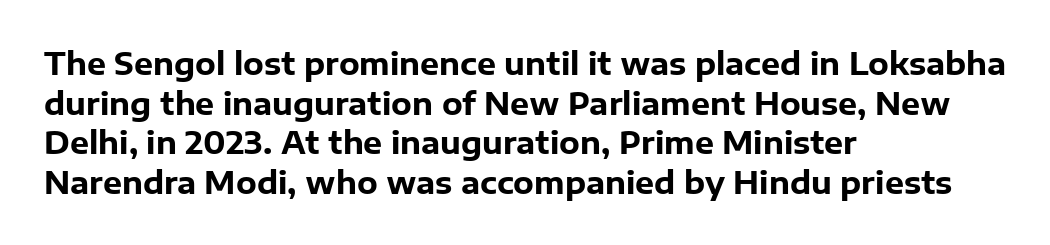
{"serif": "no", "italic": "no", "bold": "yes", "weight": "heavy", "width": "normal", "stroke_contrast": "low", "x_height": "medium", "monospaced": "no", "underline": "no", "align": "left", "line_spacing": "normal", "line_spacing_ratio": 1.32, "letter_spacing": "normal", "letter_spacing_em": 0.0, "glyph_px": 30}
